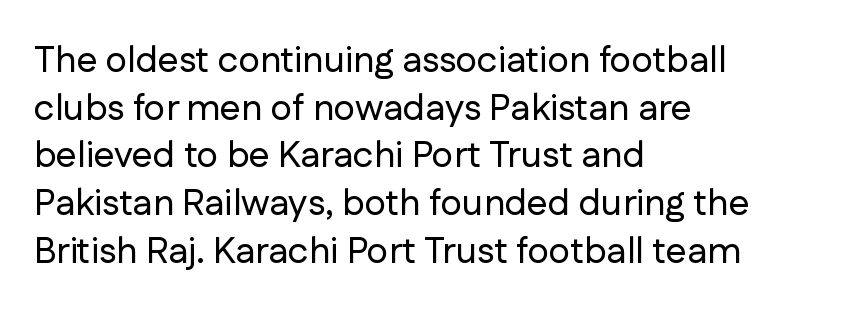
{"serif": "no", "italic": "no", "width": "normal", "stroke_contrast": "low", "x_height": "medium", "monospaced": "no", "underline": "no", "align": "left", "line_spacing": "normal", "line_spacing_ratio": 1.29, "letter_spacing": "normal", "letter_spacing_em": 0.0, "glyph_px": 37}
